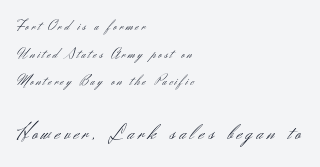
Short and long lines alike share a common starting point at left. Is the type heavy? It reads as light-to-regular instead. Bare-footed words on every line. Baseline-to-baseline distance is far greater than the letter height. If you squint, the bottom block still reads clearly — it's the larger of the two.
